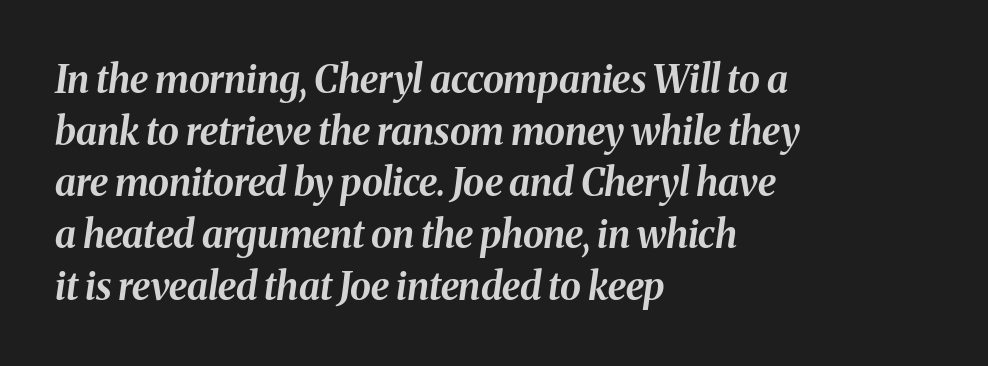
{"italic": "yes", "lean": "right", "slant_degrees": 8, "bold": "yes", "weight": "bold", "width": "normal", "stroke_contrast": "medium", "x_height": "medium", "monospaced": "no", "underline": "no", "align": "left", "line_spacing": "normal", "line_spacing_ratio": 1.36, "letter_spacing": "normal", "letter_spacing_em": 0.0, "glyph_px": 38}
